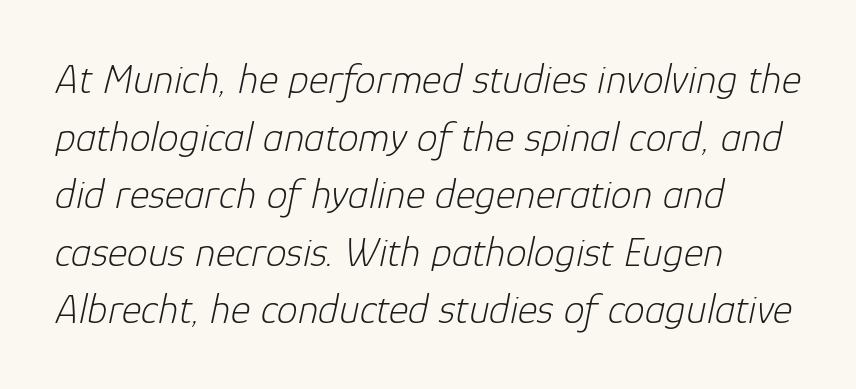
The image shows 42 px light type, italic (leaning right); set left-aligned, normal line spacing (1.37x), normal letter spacing, not underlined; low stroke contrast and a medium x-height.
